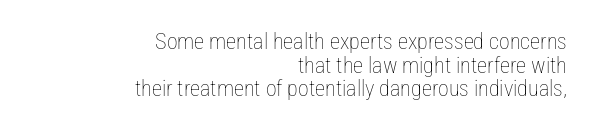
The image shows 22 px text type, upright; set right-aligned, tight line spacing (1.07x), normal letter spacing, not underlined.
